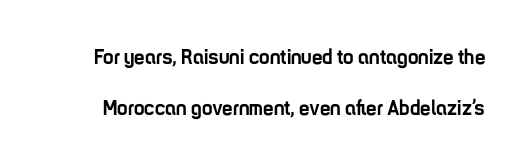
Q: Is the text bold? A: Yes.
Q: Is the text italic (slanted)? A: No, it is upright.
Q: Is the text underlined? A: No.
Q: Is the spacing between letters normal or unusually wide? A: Normal.
Q: Is the spacing between lines tight, normal or loose? A: Loose.
